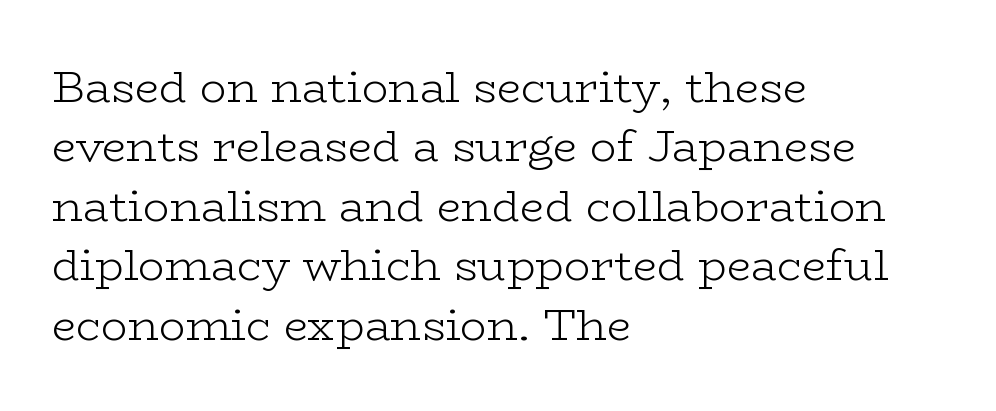
The image shows 44 px light, wide serif type, upright; set left-aligned, normal line spacing (1.35x), normal letter spacing, not underlined; low stroke contrast and a medium x-height.
